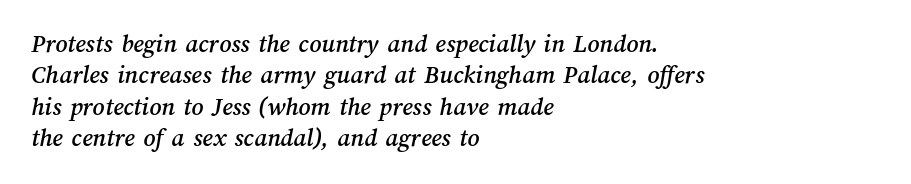
The image shows 26 px text type; set left-aligned, line spacing 1.21x, normal letter spacing, not underlined.
